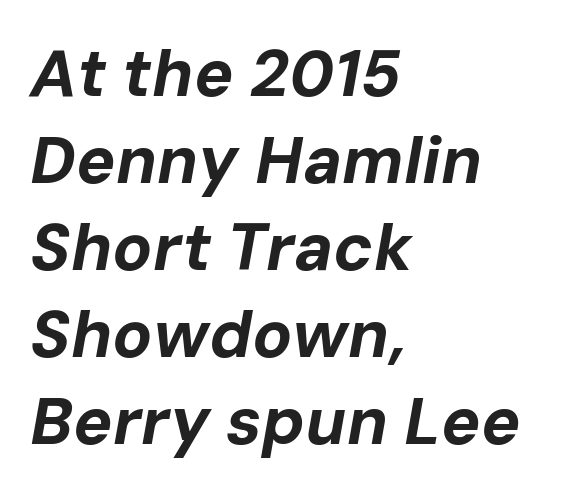
Q: Is the text bold? A: Yes.
Q: Is the text italic (slanted)? A: Yes, it leans right by about 10 degrees.
Q: Is the text underlined? A: No.
Q: How is the paragraph aligned? A: Left-aligned.
Q: Is the spacing between letters normal or unusually wide? A: Normal.
Q: Is the spacing between lines tight, normal or loose? A: Normal.
Q: Width (condensed, normal, or wide)? A: Normal.
Q: Stroke contrast? A: Low.
Q: x-height? A: Medium.
Q: Monospaced? A: No.
